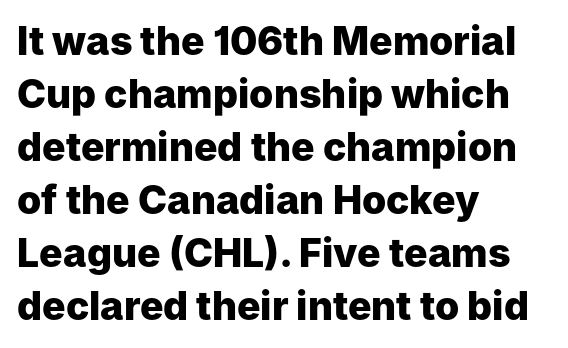
Q: Is the text bold? A: Yes.
Q: Is the text italic (slanted)? A: No, it is upright.
Q: Is the typeface a serif or a sans-serif typeface? A: Sans-serif.
Q: Is the text underlined? A: No.
Q: How is the paragraph aligned? A: Left-aligned.
Q: Is the spacing between letters normal or unusually wide? A: Normal.
Q: Is the spacing between lines tight, normal or loose? A: Normal.
Q: Width (condensed, normal, or wide)? A: Normal.
Q: Stroke contrast? A: Low.
Q: x-height? A: Medium.
Q: Monospaced? A: No.
